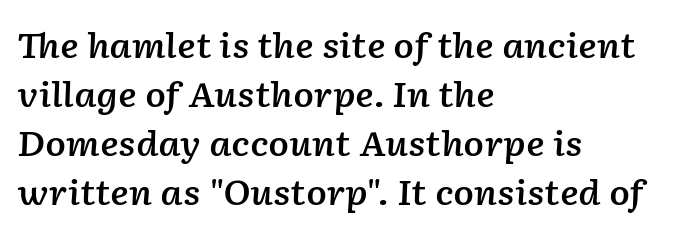
Q: Is the text bold? A: Semi-bold.
Q: Is the text italic (slanted)? A: Yes, it leans right by about 2 degrees.
Q: Is the text underlined? A: No.
Q: How is the paragraph aligned? A: Left-aligned.
Q: Is the spacing between letters normal or unusually wide? A: Normal.
Q: Is the spacing between lines tight, normal or loose? A: Normal.
Q: Width (condensed, normal, or wide)? A: Normal.
Q: Stroke contrast? A: Low.
Q: x-height? A: Medium.
Q: Monospaced? A: No.
